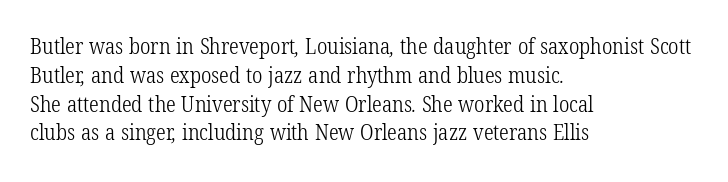
Q: Is the text bold? A: No.
Q: Is the text underlined? A: No.
Q: How is the paragraph aligned? A: Left-aligned.
Q: Is the spacing between letters normal or unusually wide? A: Normal.
Q: Is the spacing between lines tight, normal or loose? A: Normal.
